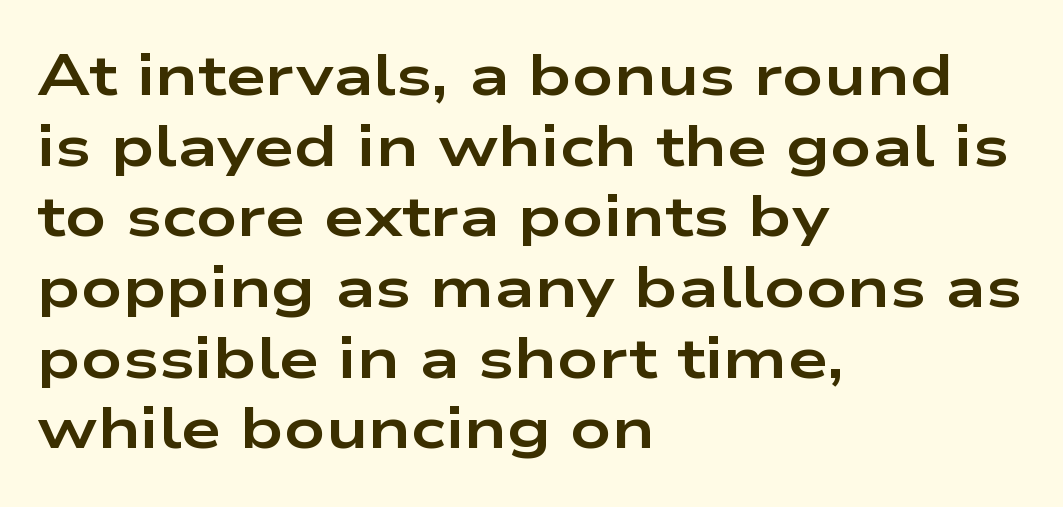
Q: Is the text bold? A: Yes.
Q: Is the text italic (slanted)? A: No, it is upright.
Q: Is the typeface a serif or a sans-serif typeface? A: Sans-serif.
Q: Is the text underlined? A: No.
Q: How is the paragraph aligned? A: Left-aligned.
Q: Is the spacing between letters normal or unusually wide? A: Normal.
Q: Width (condensed, normal, or wide)? A: Wide.
Q: Stroke contrast? A: Low.
Q: x-height? A: Medium.
Q: Monospaced? A: No.
